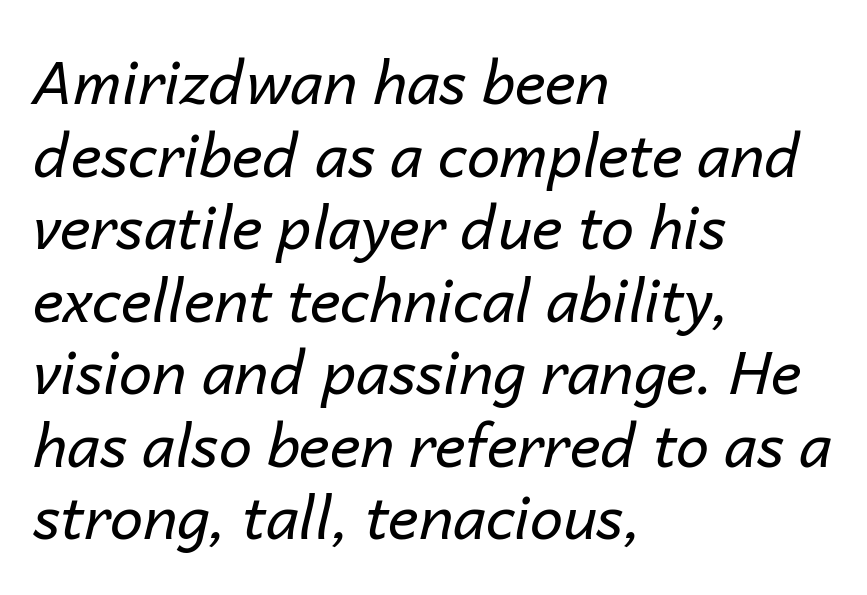
{"italic": "yes", "lean": "right", "slant_degrees": 14, "bold": "no", "weight": "regular", "width": "normal", "stroke_contrast": "low", "x_height": "medium", "monospaced": "no", "underline": "no", "align": "left", "line_spacing_ratio": 1.23, "letter_spacing": "normal", "letter_spacing_em": 0.0, "glyph_px": 59}
